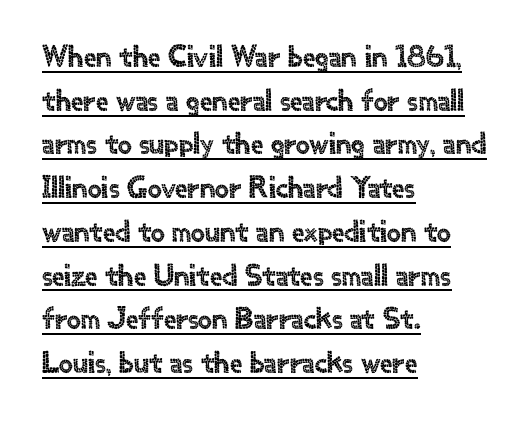
Serif or sans? Sans — the stroke terminals are bare. The lines sit at an ordinary, default distance from one another. Students, note that the glyphs here touch the page at normal intervals. Varying glyph widths throughout — classic text-font behaviour.
